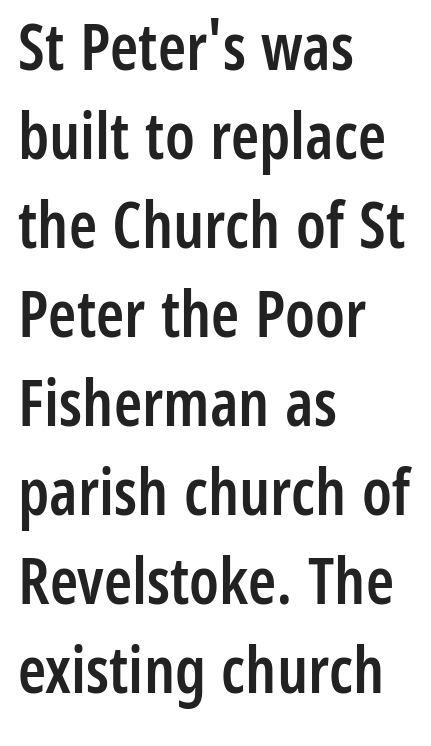
The type is set solid horizontally, with unmodified tracking. The letters are semibold — heavier than regular but short of a full bold. Honestly, there is no underline to notice here at all. Baseline-to-baseline distance is the conventional proportion of letter height.
